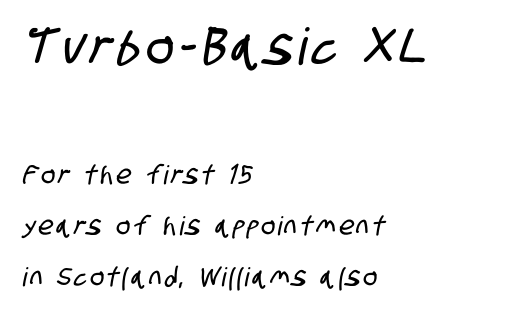
The typeface chosen for these lines omits serifs. Spacing verdict: proportional, widths tailored to each character. The glyphs are unaccompanied by any horizontal stroke below them. Loosely led — the rows are spread out.
